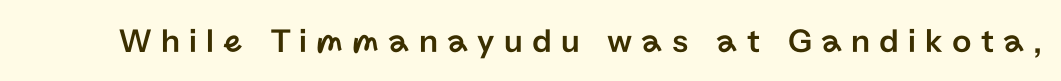
Q: Is the text italic (slanted)? A: No, it is upright.
Q: Is the typeface a serif or a sans-serif typeface? A: Sans-serif.
Q: Is the text underlined? A: No.
Q: Is the spacing between letters normal or unusually wide? A: Unusually wide.
Q: Width (condensed, normal, or wide)? A: Normal.
Q: Stroke contrast? A: Low.
Q: x-height? A: Medium.
Q: Monospaced? A: No.
